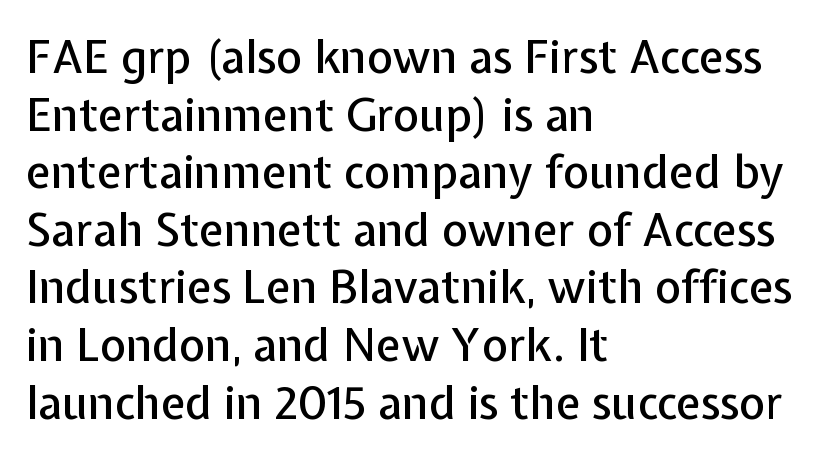
Q: Is the text italic (slanted)? A: No, it is upright.
Q: Is the typeface a serif or a sans-serif typeface? A: Sans-serif.
Q: Is the text underlined? A: No.
Q: How is the paragraph aligned? A: Left-aligned.
Q: Is the spacing between letters normal or unusually wide? A: Normal.
Q: Is the spacing between lines tight, normal or loose? A: Normal.
Q: Width (condensed, normal, or wide)? A: Normal.
Q: Stroke contrast? A: Low.
Q: x-height? A: Medium.
Q: Monospaced? A: No.
